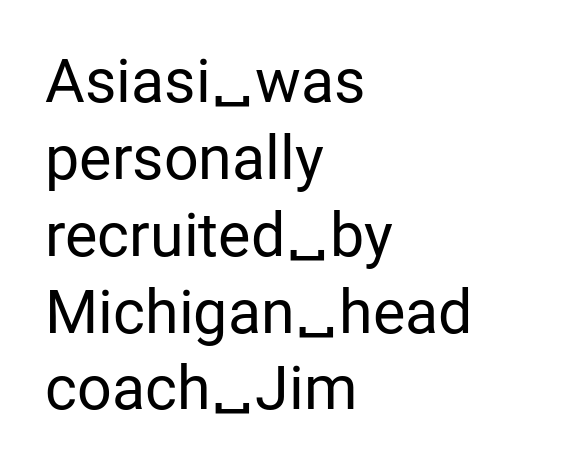
{"serif": "no", "italic": "no", "bold": "no", "weight": "regular", "width": "normal", "stroke_contrast": "low", "x_height": "medium", "monospaced": "no", "underline": "no", "align": "left", "line_spacing": "normal", "line_spacing_ratio": 1.26, "letter_spacing": "normal", "letter_spacing_em": 0.0, "glyph_px": 61}
